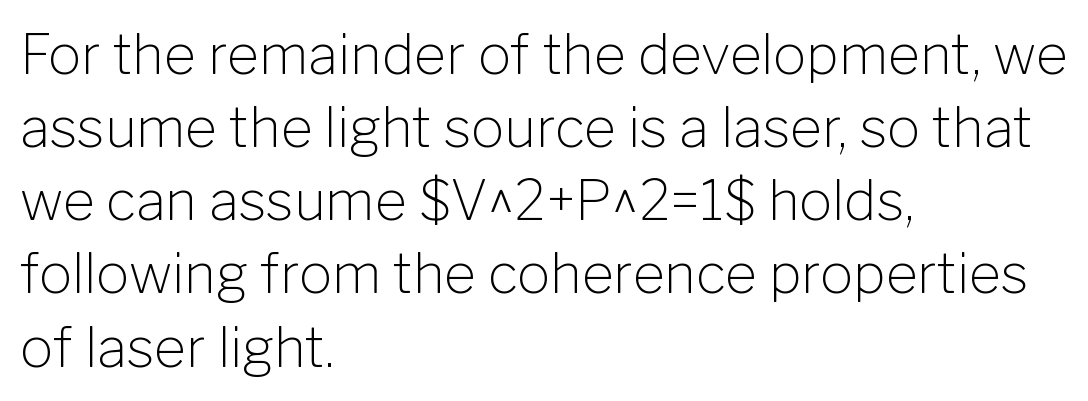
No italicization has been applied; the sample stays upright. The letters advance in unequal steps, a hallmark of proportional type. The gaps between neighbouring characters are ordinary and unremarkable. The ragged edge is on the right, which tells us the setting is flush left.
